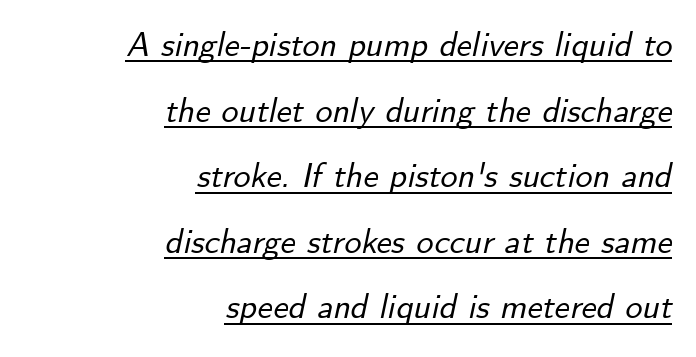
The image shows 34 px text type, italic (leaning right); set right-aligned, loose line spacing (1.93x), normal letter spacing, underlined; low stroke contrast and a small x-height.
